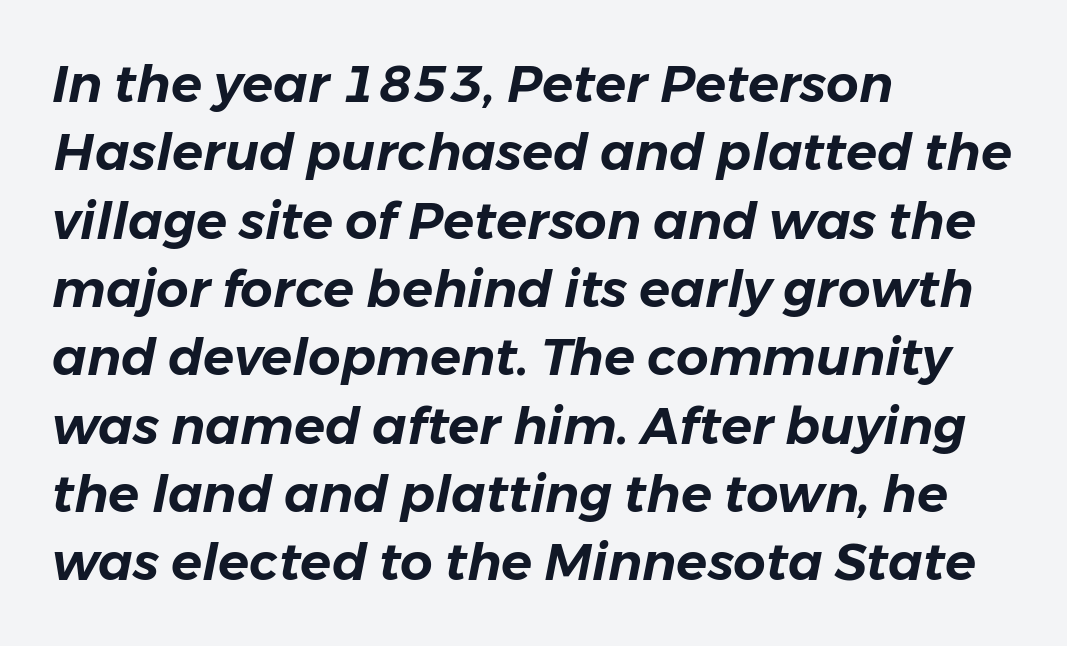
Q: Is the text italic (slanted)? A: Yes, it leans right by about 11 degrees.
Q: Is the text underlined? A: No.
Q: How is the paragraph aligned? A: Left-aligned.
Q: Is the spacing between letters normal or unusually wide? A: Normal.
Q: Is the spacing between lines tight, normal or loose? A: Normal.
Q: Width (condensed, normal, or wide)? A: Normal.
Q: Stroke contrast? A: Low.
Q: x-height? A: Medium.
Q: Monospaced? A: No.
